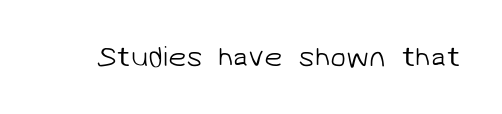
The image shows 29 px light sans-serif type; set normal letter spacing, not underlined; low stroke contrast and a medium x-height.
